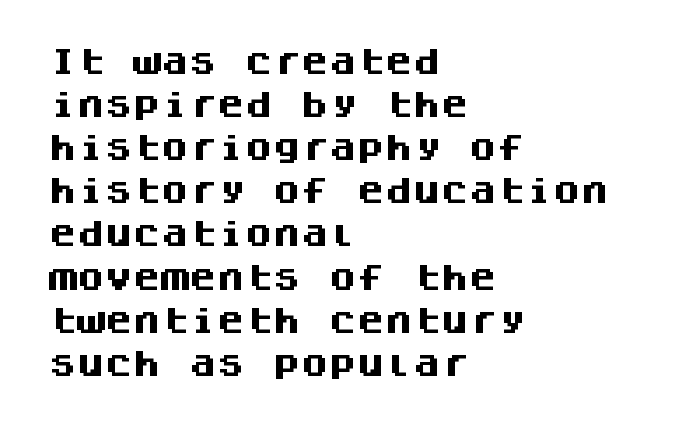
Q: Is the text bold? A: Yes.
Q: Is the text italic (slanted)? A: No, it is upright.
Q: Is the typeface a serif or a sans-serif typeface? A: Sans-serif.
Q: Is the text underlined? A: No.
Q: How is the paragraph aligned? A: Left-aligned.
Q: Is the spacing between letters normal or unusually wide? A: Normal.
Q: Is the spacing between lines tight, normal or loose? A: Normal.
Q: Width (condensed, normal, or wide)? A: Normal.
Q: Stroke contrast? A: Medium.
Q: x-height? A: Large.
Q: Monospaced? A: Yes.
